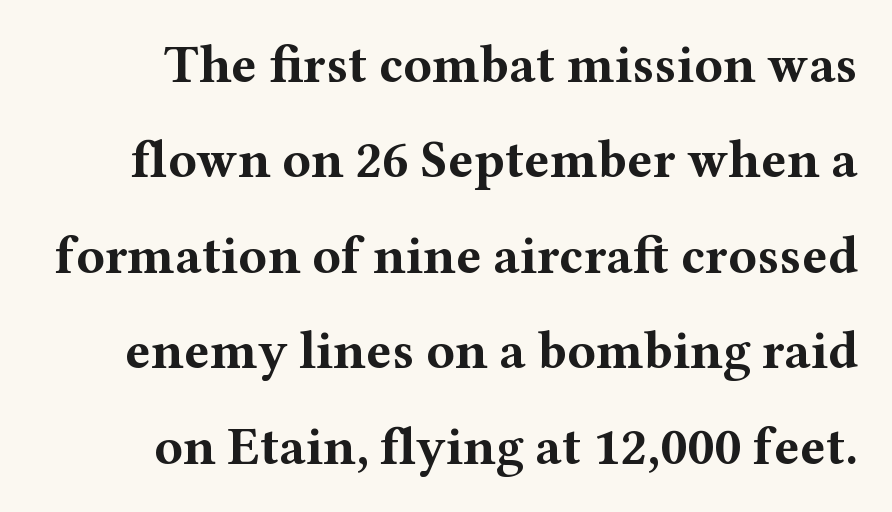
The image shows 53 px bold, wide serif type, upright; set line spacing 1.8x, normal letter spacing, not underlined; medium stroke contrast and a medium x-height.
